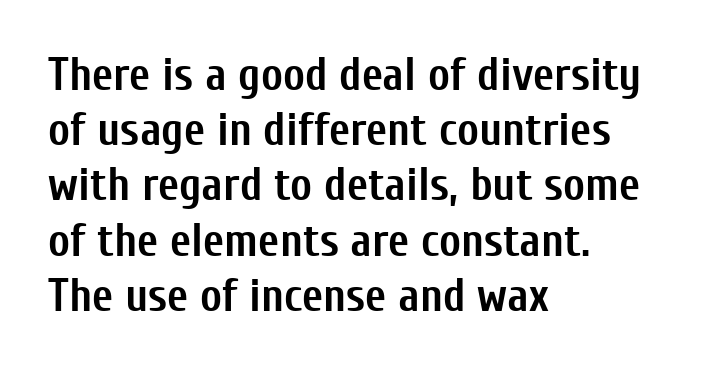
The image shows 46 px semibold, condensed sans-serif type, upright; set left-aligned, line spacing 1.2x, normal letter spacing, not underlined; low stroke contrast and a medium x-height.
